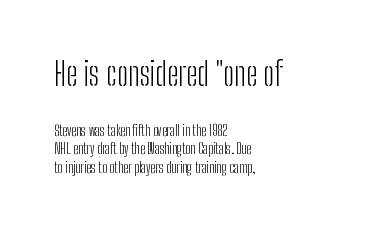
Q: Is the text bold? A: No.
Q: Is the text italic (slanted)? A: No, it is upright.
Q: Is the typeface a serif or a sans-serif typeface? A: Sans-serif.
Q: Is the text underlined? A: No.
Q: How is the paragraph aligned? A: Left-aligned.
Q: Is the spacing between letters normal or unusually wide? A: Normal.
Q: Is the spacing between lines tight, normal or loose? A: Normal.
Q: Which block of text is set in a larger size, the first (top) or the second (bottom)? A: The first (top) one.
Q: Width (condensed, normal, or wide)? A: Condensed.
Q: Stroke contrast? A: Low.
Q: x-height? A: Medium.
Q: Monospaced? A: No.
